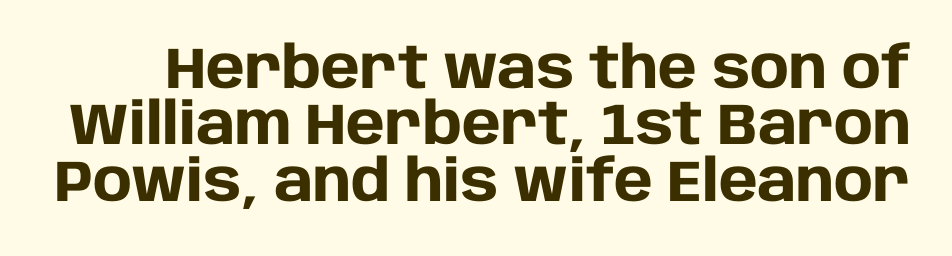
Line spacing here is tight. The line texture is even and compact thanks to regular tracking. Look at the bottom of the vertical strokes: they stop flat, with no serifs. Varying glyph widths throughout — classic text-font behaviour. Do the letters lean? They stand straight.
